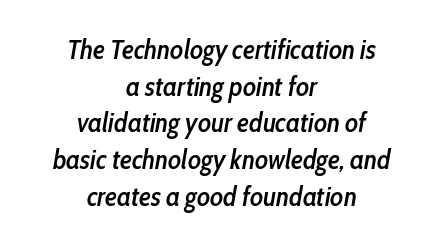
Q: Is the text bold? A: Semi-bold.
Q: Is the text italic (slanted)? A: Yes, it leans right by about 10 degrees.
Q: Is the text underlined? A: No.
Q: How is the paragraph aligned? A: Centered.
Q: Is the spacing between letters normal or unusually wide? A: Normal.
Q: Is the spacing between lines tight, normal or loose? A: Normal.
